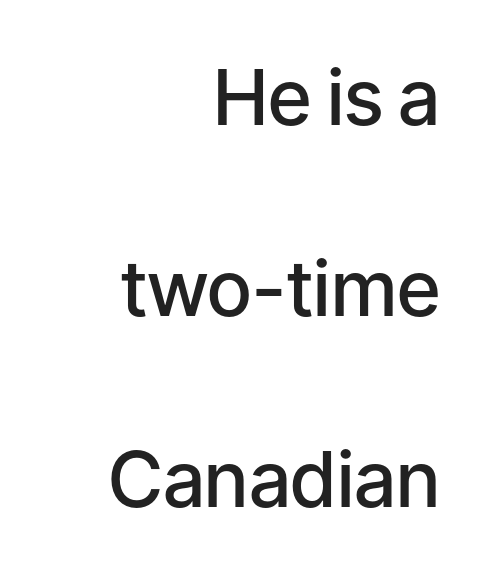
{"serif": "no", "italic": "no", "bold": "semi", "weight": "semibold", "width": "normal", "stroke_contrast": "low", "x_height": "medium", "monospaced": "no", "underline": "no", "align": "right", "line_spacing": "loose", "line_spacing_ratio": 2.48, "letter_spacing": "normal", "letter_spacing_em": 0.0, "glyph_px": 77}
